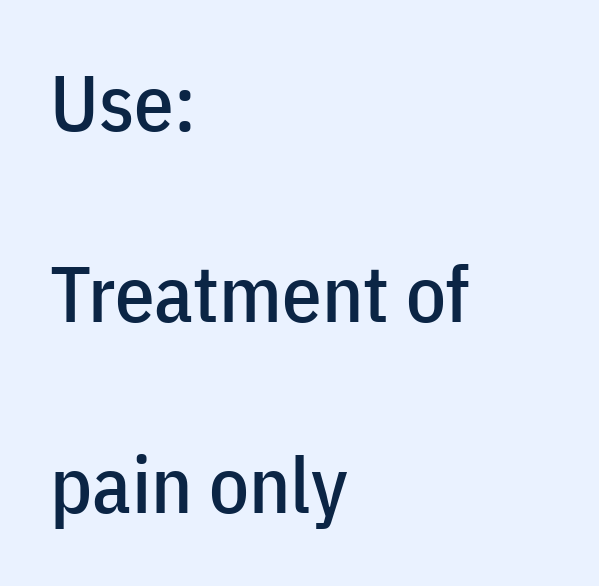
{"serif": "no", "italic": "no", "width": "condensed", "stroke_contrast": "low", "x_height": "medium", "monospaced": "no", "underline": "no", "align": "left", "line_spacing": "loose", "line_spacing_ratio": 2.42, "letter_spacing": "normal", "letter_spacing_em": 0.0, "glyph_px": 79}
